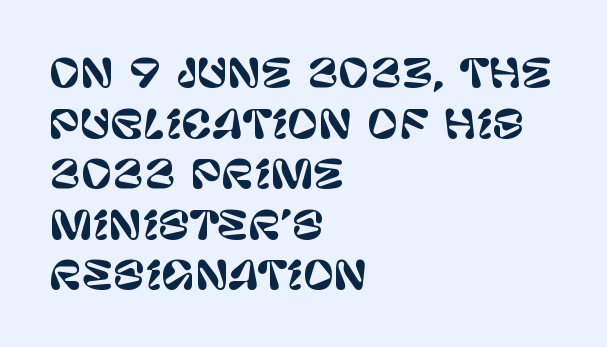
{"serif": "no", "width": "normal", "stroke_contrast": "low", "x_height": "large", "monospaced": "no", "underline": "no", "align": "left", "line_spacing": "normal", "line_spacing_ratio": 1.33, "letter_spacing": "normal", "letter_spacing_em": 0.0, "glyph_px": 38}
